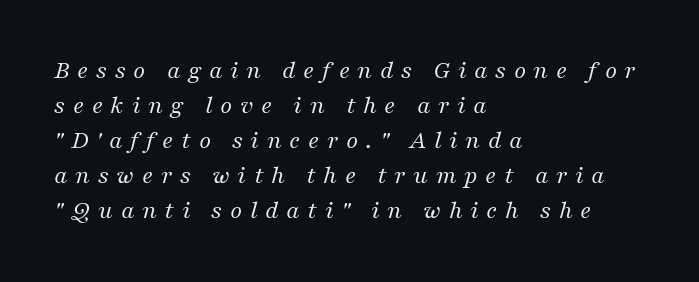
Tracking here is generous; glyphs stand well apart from one another. Each row of text sits above clean, open space. The cut favours lightness, reaching ordinary text weight at its darkest. The designer left line spacing at the default.
